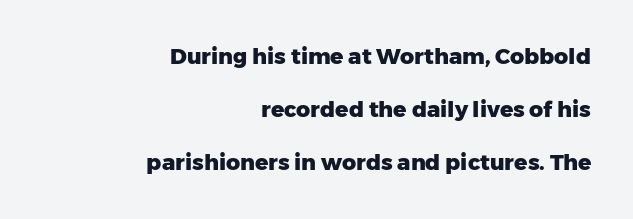
{"italic": "no", "bold": "yes", "underline": "no", "align": "right", "line_spacing": "loose", "line_spacing_ratio": 2.41, "letter_spacing": "normal", "letter_spacing_em": 0.0, "glyph_px": 22}
